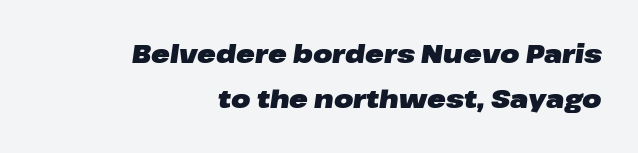
The image shows 25 px bold type, italic (leaning right); set right-aligned, line spacing 1.82x, normal letter spacing, not underlined.
